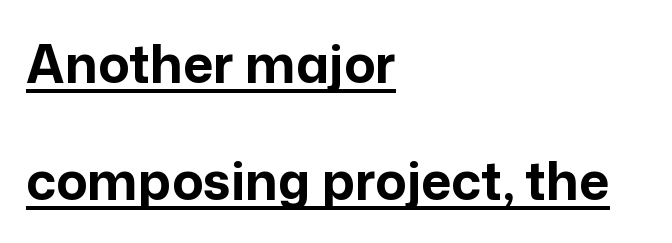
The image shows 52 px bold sans-serif type, upright; set left-aligned, loose line spacing (2.25x), normal letter spacing, underlined; low stroke contrast and a medium x-height.
